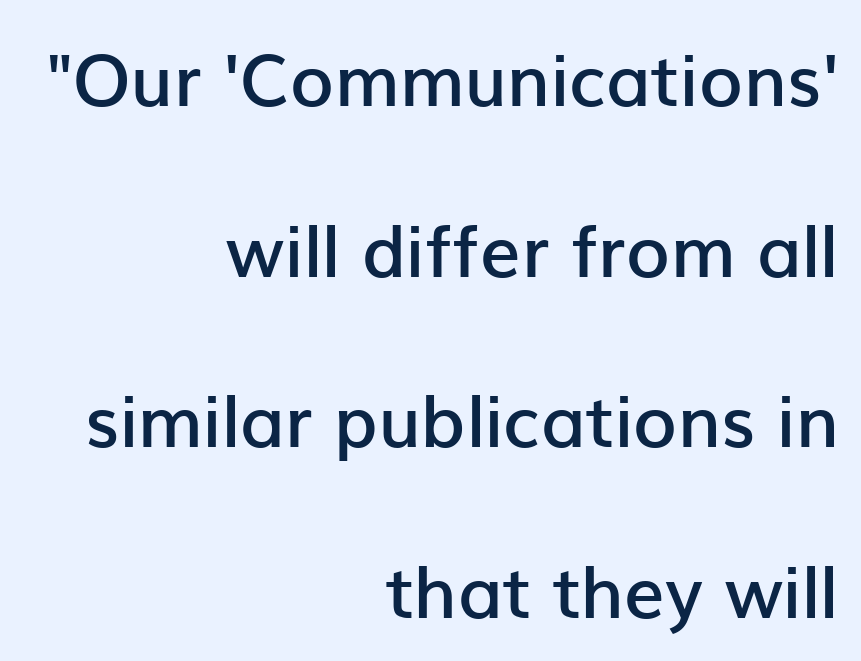
The image shows 72 px semibold sans-serif type, upright; set right-aligned, loose line spacing (2.37x), normal letter spacing, not underlined; low stroke contrast and a medium x-height.
